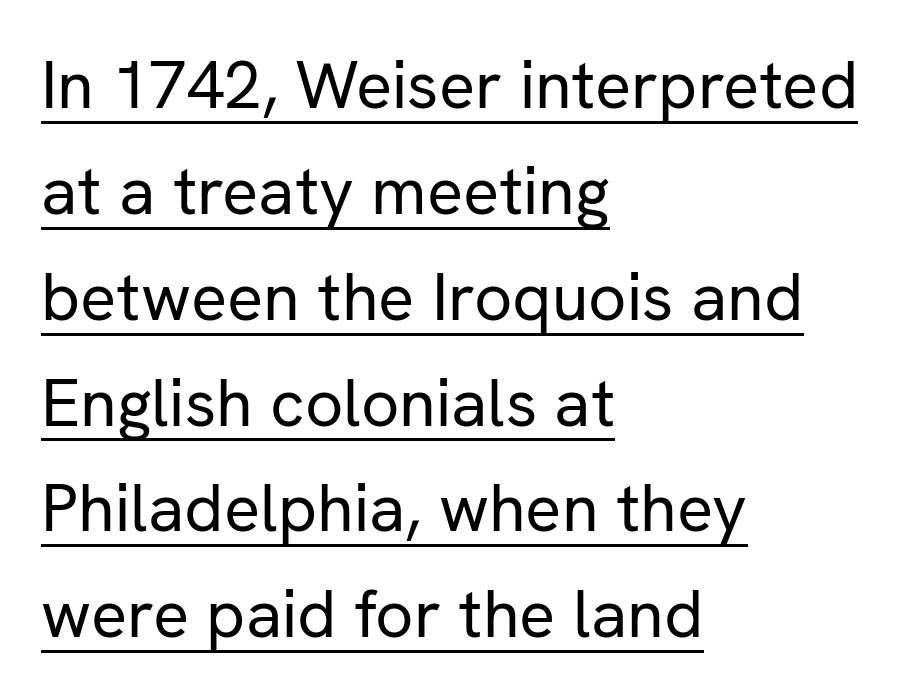
The image shows 67 px regular-weight sans-serif type, upright; set left-aligned, normal line spacing (1.58x), normal letter spacing, underlined; low stroke contrast and a medium x-height.
